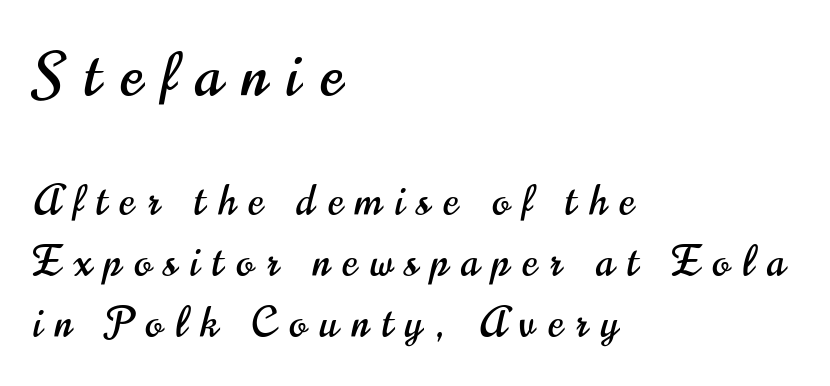
The image shows 60 px condensed sans-serif type; set left-aligned, normal line spacing (1.53x), unusually wide letter spacing (+0.33 em), not underlined; the first (top) block is 1.5x larger; high stroke contrast and a small x-height.
